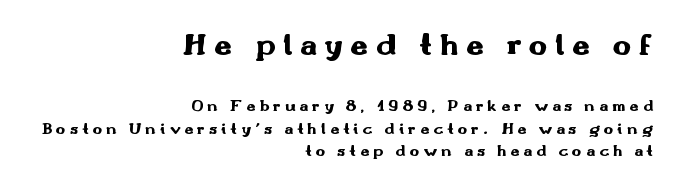
The designer left line spacing at the default. Each letter's strokes conclude bluntly, with no projecting serifs. Short note: letters widely spaced. This rendering uses right alignment, leaving the left contour irregular. Each glyph is drawn with heavy, bold strokes. You could not count columns in this text — the font is proportionally spaced.
